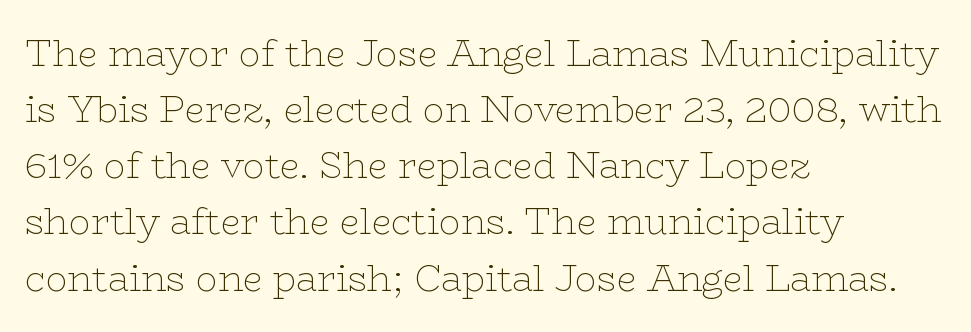
{"serif": "yes", "italic": "no", "bold": "no", "weight": "thin", "width": "wide", "stroke_contrast": "low", "x_height": "medium", "monospaced": "no", "underline": "no", "align": "left", "line_spacing": "normal", "line_spacing_ratio": 1.56, "letter_spacing": "normal", "letter_spacing_em": 0.0, "glyph_px": 36}
